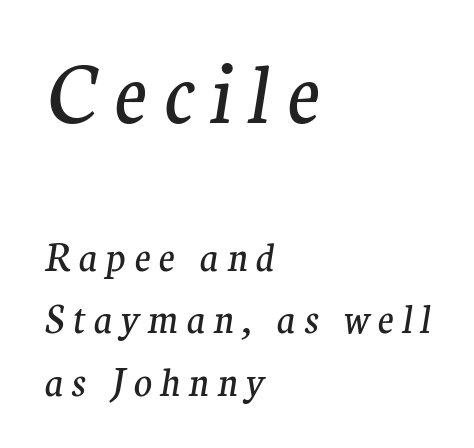
Normally led — the rows are evenly, conventionally spaced. What kind of face is this? One with serifs. Visually the block forms a straight wall on the left and a jagged coastline on the right. Think of a printed novel: that variable character pitch is what you see here.
